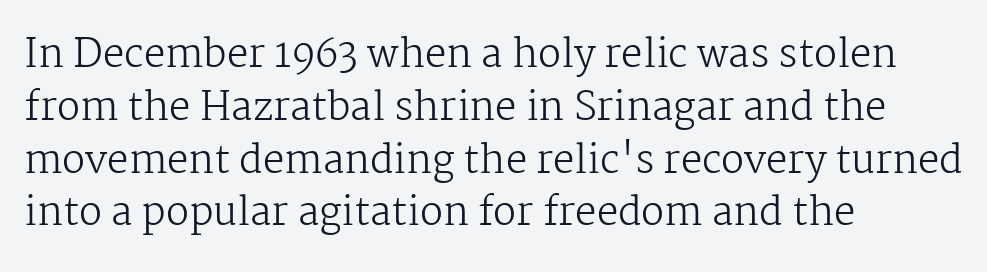
The compositor pushed each line to the left boundary. Type style note: has serifs. Short note: letters normally spaced. The rendering uses natural spacing where letterforms have individual widths. The letters stand straight up with perfectly vertical stems. These lines sit exactly where default settings would place them.
